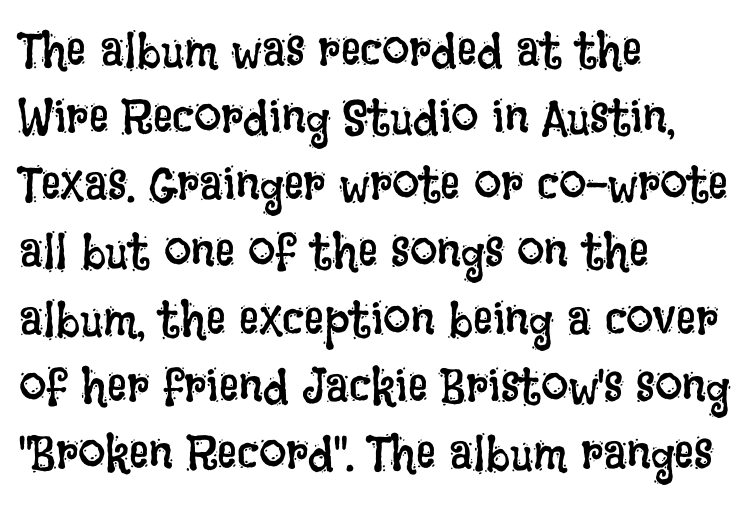
{"italic": "no", "bold": "no", "weight": "regular", "width": "condensed", "stroke_contrast": "low", "x_height": "large", "monospaced": "no", "underline": "no", "align": "left", "line_spacing": "normal", "line_spacing_ratio": 1.37, "letter_spacing": "normal", "letter_spacing_em": 0.0, "glyph_px": 49}
